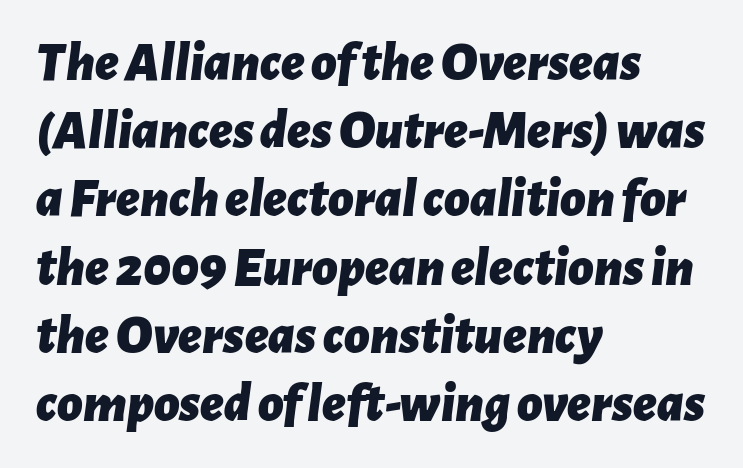
{"italic": "yes", "lean": "right", "slant_degrees": 7, "bold": "yes", "weight": "bold", "width": "normal", "stroke_contrast": "low", "x_height": "medium", "monospaced": "no", "underline": "no", "align": "left", "line_spacing_ratio": 1.24, "letter_spacing": "normal", "letter_spacing_em": 0.0, "glyph_px": 55}
